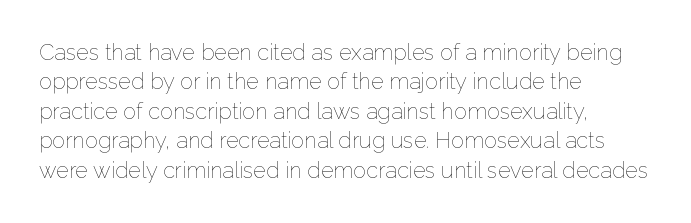
Bare-footed words on every line. Every stem runs plumb, perpendicular to the baseline. The typesetting does not lean heavy: it is not bold. Tracking value appears to be zero — textbook default spacing. The vertical gap from one line to the next is medium.
